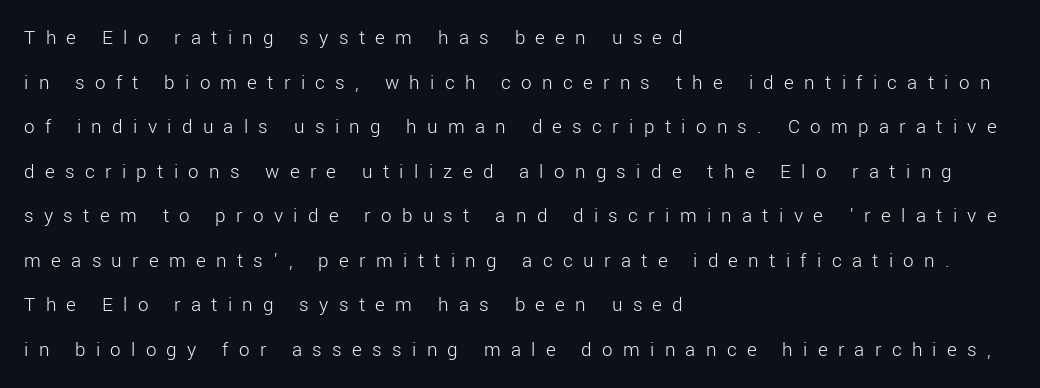
{"italic": "no", "bold": "no", "underline": "no", "align": "left", "line_spacing": "loose", "line_spacing_ratio": 2.12, "letter_spacing": "wide", "letter_spacing_em": 0.49, "glyph_px": 21}
